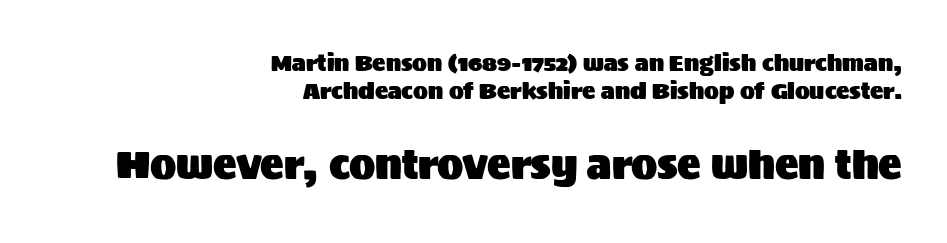
The image shows 39 px sans-serif type, upright; set right-aligned, normal line spacing (1.27x), normal letter spacing, not underlined; the second (bottom) block is 1.77x larger; medium stroke contrast and a large x-height.
